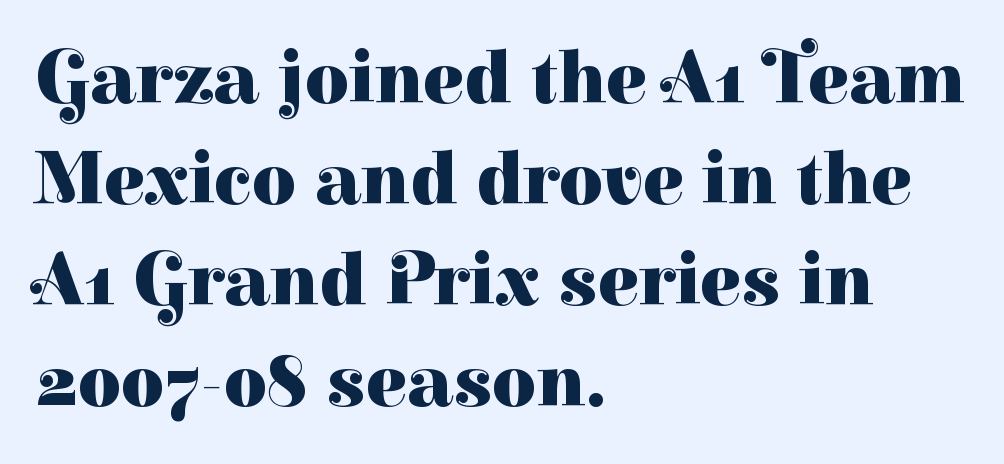
{"serif": "yes", "italic": "no", "bold": "yes", "weight": "heavy", "width": "normal", "stroke_contrast": "high", "x_height": "medium", "monospaced": "no", "underline": "no", "align": "left", "line_spacing": "normal", "line_spacing_ratio": 1.33, "letter_spacing": "normal", "letter_spacing_em": 0.0, "glyph_px": 76}
